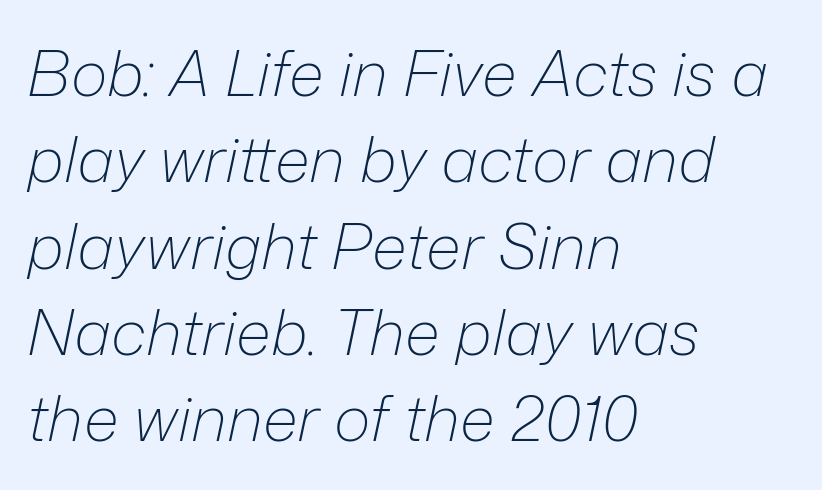
The image shows 63 px light type, italic (leaning right); set left-aligned, normal line spacing (1.37x), normal letter spacing, not underlined; low stroke contrast and a medium x-height.
